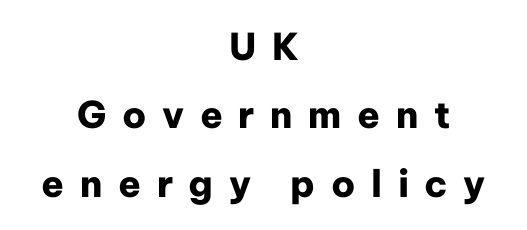
{"serif": "no", "italic": "no", "bold": "yes", "weight": "heavy", "width": "normal", "stroke_contrast": "low", "x_height": "medium", "monospaced": "no", "underline": "no", "align": "center", "line_spacing_ratio": 1.85, "letter_spacing": "wide", "letter_spacing_em": 0.42, "glyph_px": 37}
